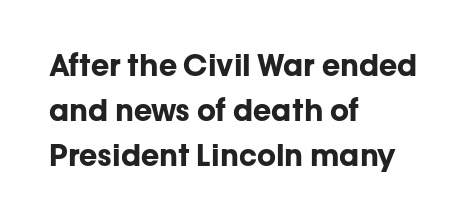
{"serif": "no", "italic": "no", "bold": "yes", "weight": "bold", "width": "normal", "stroke_contrast": "low", "x_height": "medium", "monospaced": "no", "underline": "no", "align": "left", "line_spacing": "normal", "line_spacing_ratio": 1.5, "letter_spacing": "normal", "letter_spacing_em": 0.0, "glyph_px": 30}
